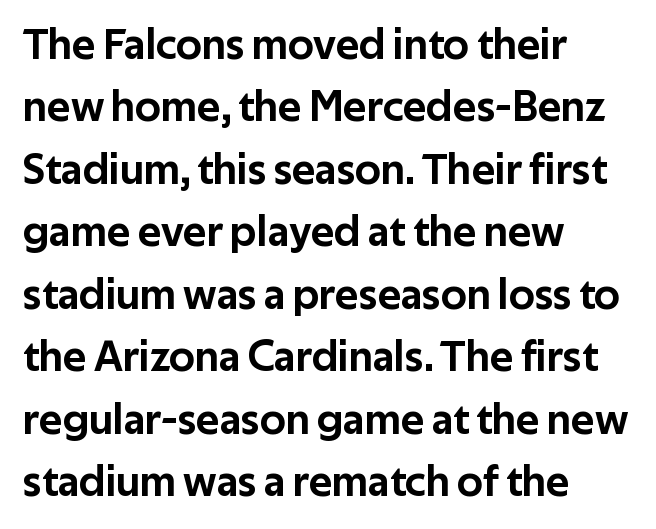
{"serif": "no", "italic": "no", "width": "normal", "stroke_contrast": "low", "x_height": "medium", "monospaced": "no", "underline": "no", "align": "left", "line_spacing": "normal", "line_spacing_ratio": 1.42, "letter_spacing": "normal", "letter_spacing_em": 0.0, "glyph_px": 44}
